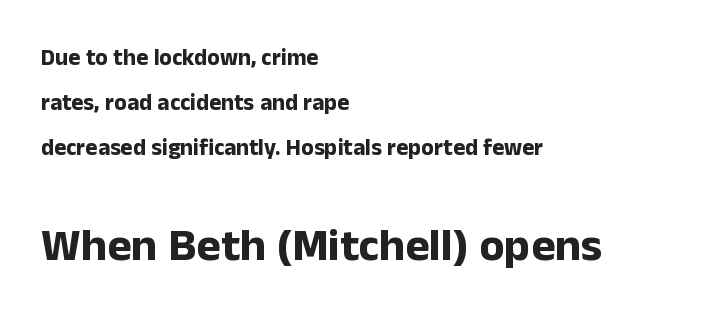
Q: Is the text bold? A: Yes.
Q: Is the text italic (slanted)? A: No, it is upright.
Q: Is the typeface a serif or a sans-serif typeface? A: Sans-serif.
Q: Is the text underlined? A: No.
Q: How is the paragraph aligned? A: Left-aligned.
Q: Is the spacing between letters normal or unusually wide? A: Normal.
Q: Is the spacing between lines tight, normal or loose? A: Loose.
Q: Which block of text is set in a larger size, the first (top) or the second (bottom)? A: The second (bottom) one.
Q: Width (condensed, normal, or wide)? A: Normal.
Q: Stroke contrast? A: Low.
Q: x-height? A: Medium.
Q: Monospaced? A: No.
